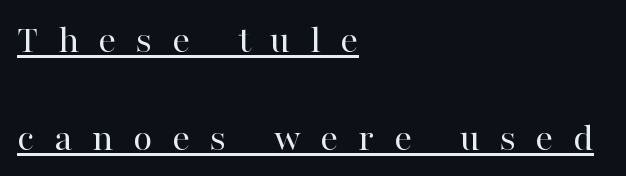
The image shows 40 px regular-weight serif type, upright; set left-aligned, loose line spacing (2.45x), unusually wide letter spacing (+0.49 em), underlined; high stroke contrast and a medium x-height.
